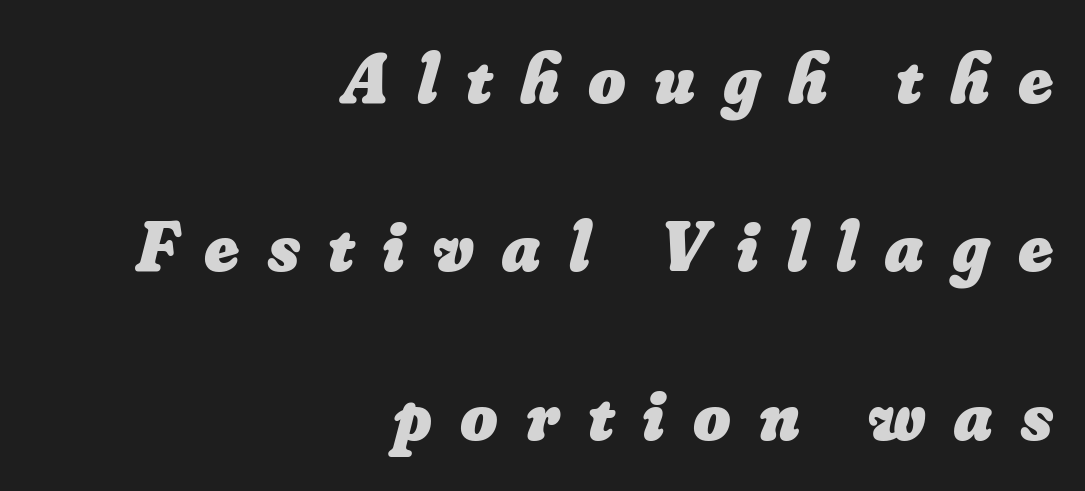
{"bold": "yes", "weight": "heavy", "width": "normal", "stroke_contrast": "low", "x_height": "small", "monospaced": "no", "underline": "no", "align": "right", "line_spacing": "loose", "line_spacing_ratio": 2.34, "letter_spacing": "wide", "letter_spacing_em": 0.39, "glyph_px": 72}
